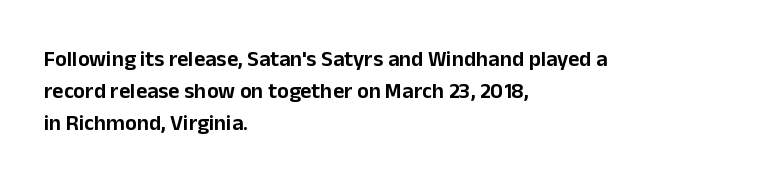
Left-aligned paragraph, ragged on the right. Rendered with straight, roman letterforms. Successive baselines arrive at the customary interval. Descenders are the only things crossing below the line. Is the letter spacing exaggerated? No — it looks like the ordinary default.
